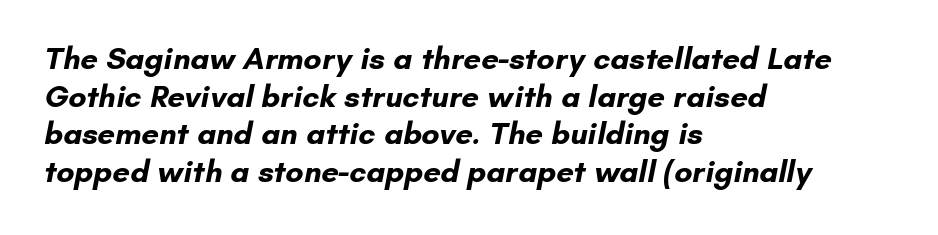
Q: Is the text bold? A: Yes.
Q: Is the typeface a serif or a sans-serif typeface? A: Sans-serif.
Q: Is the text underlined? A: No.
Q: How is the paragraph aligned? A: Left-aligned.
Q: Is the spacing between letters normal or unusually wide? A: Normal.
Q: Width (condensed, normal, or wide)? A: Normal.
Q: Stroke contrast? A: Low.
Q: x-height? A: Small.
Q: Monospaced? A: No.
